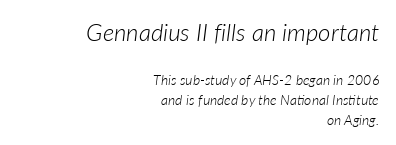
The rendering uses a moderate line-height, typical for paragraphs. Just letters on the line, the space beneath them empty. One-word summary of the alignment: right. Look at the glyph heights: the upper group is clearly the bigger setting.
